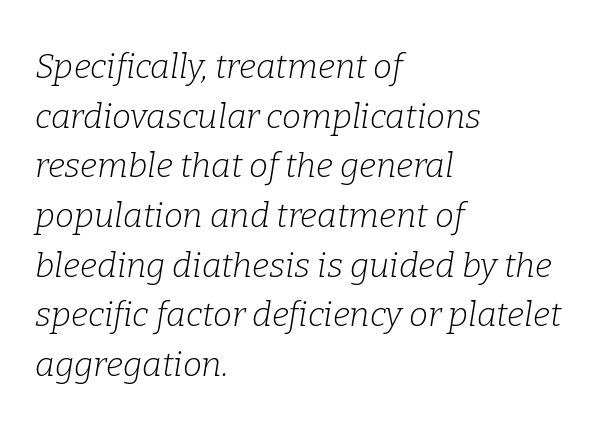
{"serif": "yes", "italic": "yes", "lean": "right", "slant_degrees": 9, "bold": "no", "weight": "light", "width": "normal", "stroke_contrast": "low", "x_height": "medium", "monospaced": "no", "underline": "no", "align": "left", "line_spacing": "normal", "line_spacing_ratio": 1.46, "letter_spacing": "normal", "letter_spacing_em": 0.0, "glyph_px": 34}
